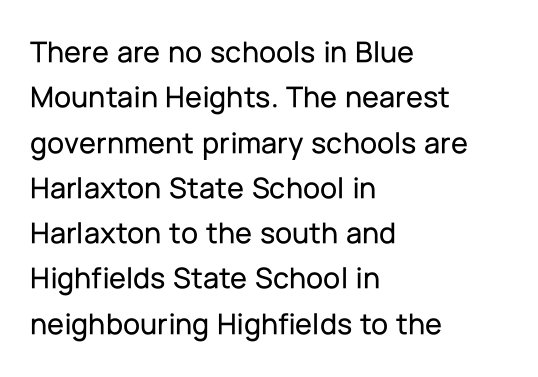
Q: Is the text italic (slanted)? A: No, it is upright.
Q: Is the typeface a serif or a sans-serif typeface? A: Sans-serif.
Q: Is the text underlined? A: No.
Q: How is the paragraph aligned? A: Left-aligned.
Q: Is the spacing between letters normal or unusually wide? A: Normal.
Q: Is the spacing between lines tight, normal or loose? A: Normal.
Q: Width (condensed, normal, or wide)? A: Normal.
Q: Stroke contrast? A: Low.
Q: x-height? A: Medium.
Q: Monospaced? A: No.
